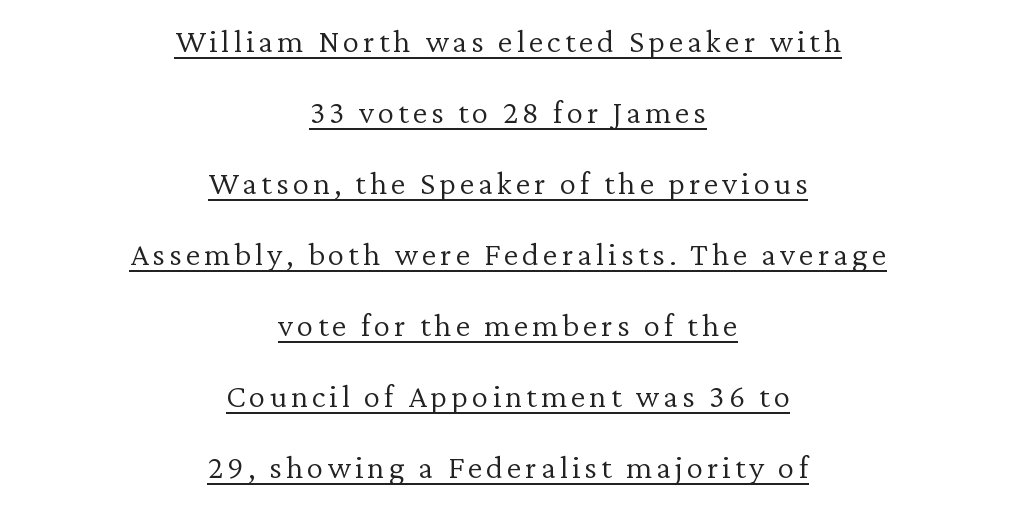
Both edges are ragged and mirror each other, which tells us the setting is centered. Loosely led — the rows are spread out. A typesetter would mark this as roman, not italic. Caption: lettering with a line underneath. Serifs: yes, visible at the terminals of the letterforms.
